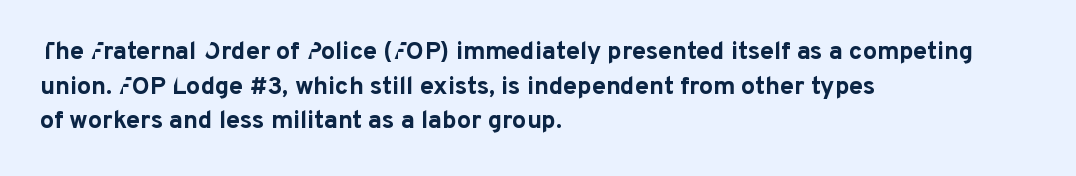
The image shows 25 px bold type, upright; set left-aligned, normal line spacing (1.39x), normal letter spacing, not underlined.
